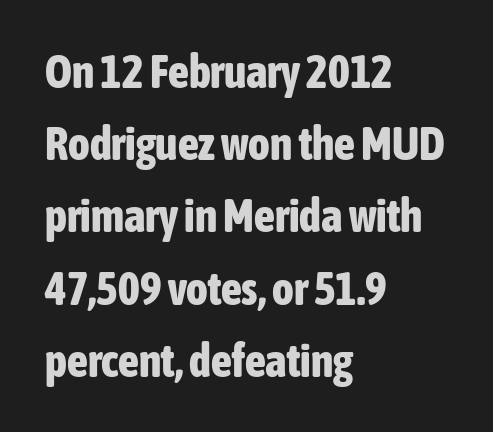
The image shows 46 px bold, condensed sans-serif type, upright; set left-aligned, normal line spacing (1.57x), normal letter spacing, not underlined; low stroke contrast and a medium x-height.
